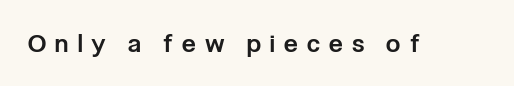
The image shows 25 px text type, upright; set unusually wide letter spacing (+0.37 em), not underlined.
